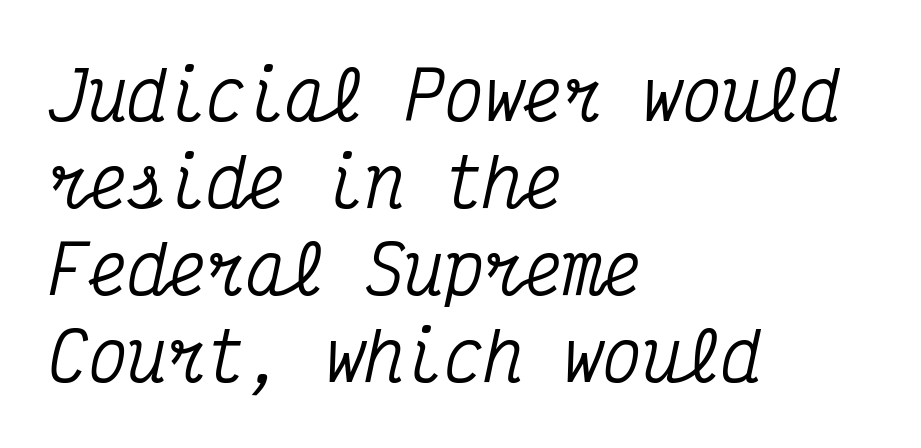
{"serif": "yes", "italic": "yes", "lean": "right", "slant_degrees": 12, "width": "condensed", "stroke_contrast": "medium", "x_height": "medium", "monospaced": "yes", "underline": "no", "align": "left", "line_spacing": "normal", "line_spacing_ratio": 1.32, "letter_spacing": "normal", "letter_spacing_em": 0.0, "glyph_px": 66}
